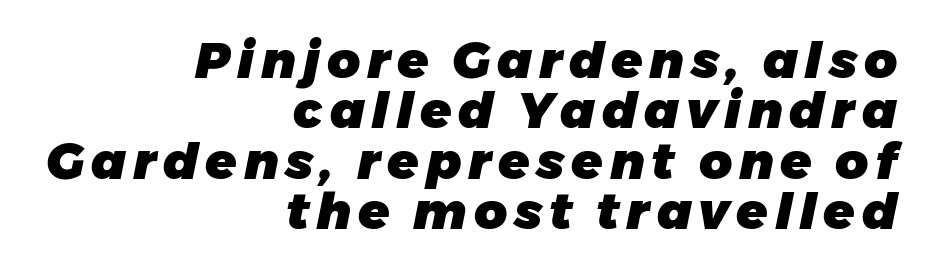
{"italic": "yes", "lean": "right", "slant_degrees": 11, "bold": "yes", "weight": "heavy", "width": "normal", "stroke_contrast": "low", "x_height": "medium", "monospaced": "no", "underline": "no", "align": "right", "line_spacing": "tight", "line_spacing_ratio": 0.99, "glyph_px": 51}
